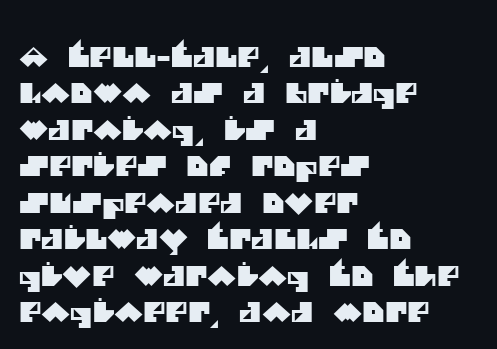
The image shows 27 px text type; set left-aligned, normal line spacing (1.35x), normal letter spacing, not underlined.
